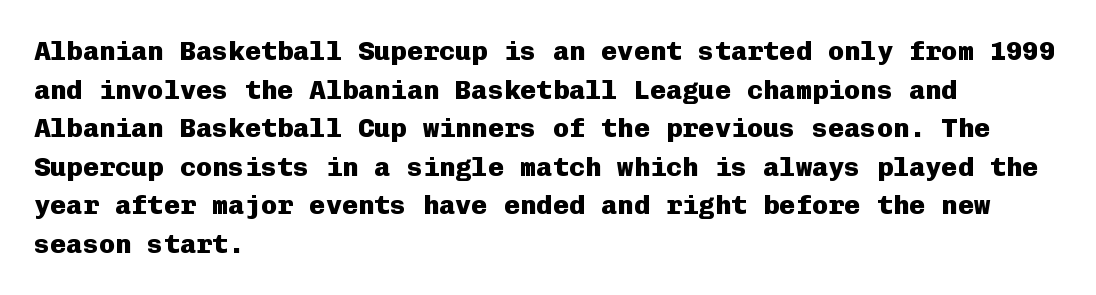
{"italic": "no", "bold": "yes", "underline": "no", "align": "left", "line_spacing": "normal", "line_spacing_ratio": 1.43, "letter_spacing": "normal", "letter_spacing_em": 0.0, "glyph_px": 27}
